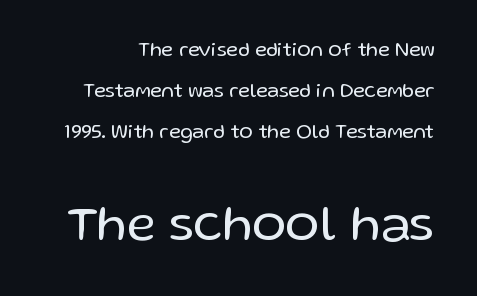
{"serif": "no", "italic": "no", "bold": "no", "weight": "regular", "width": "normal", "stroke_contrast": "low", "x_height": "medium", "monospaced": "no", "underline": "no", "line_spacing": "loose", "line_spacing_ratio": 2.04, "letter_spacing": "normal", "letter_spacing_em": 0.0, "larger_block": "second", "size_ratio": 2.55, "glyph_px": 51}
